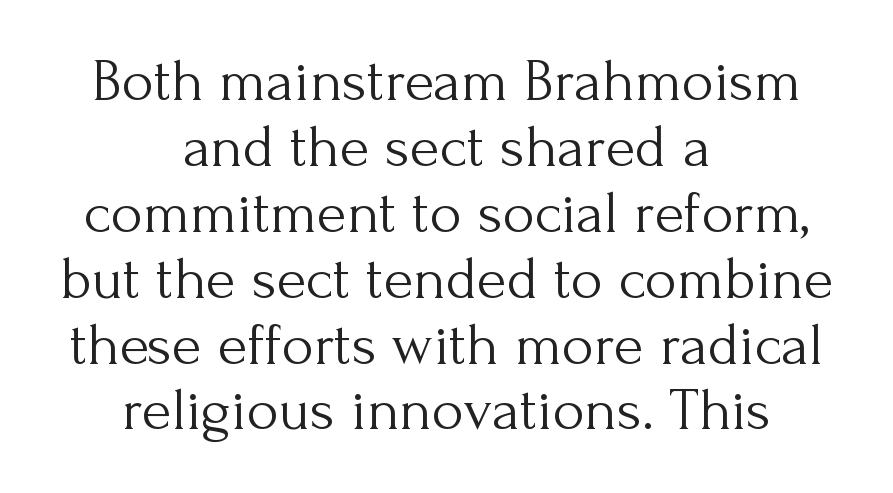
Q: Is the text bold? A: No.
Q: Is the text italic (slanted)? A: No, it is upright.
Q: Is the typeface a serif or a sans-serif typeface? A: Serif.
Q: Is the text underlined? A: No.
Q: How is the paragraph aligned? A: Centered.
Q: Is the spacing between letters normal or unusually wide? A: Normal.
Q: Is the spacing between lines tight, normal or loose? A: Tight.
Q: Width (condensed, normal, or wide)? A: Normal.
Q: Stroke contrast? A: Medium.
Q: x-height? A: Small.
Q: Monospaced? A: No.
